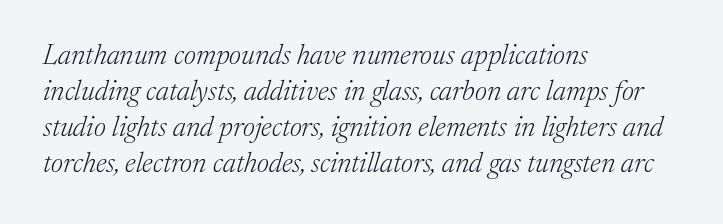
Q: Is the text bold? A: No.
Q: Is the text italic (slanted)? A: Yes, it leans right by about 17 degrees.
Q: Is the typeface a serif or a sans-serif typeface? A: Serif.
Q: Is the text underlined? A: No.
Q: How is the paragraph aligned? A: Left-aligned.
Q: Is the spacing between letters normal or unusually wide? A: Normal.
Q: Is the spacing between lines tight, normal or loose? A: Normal.
Q: Width (condensed, normal, or wide)? A: Normal.
Q: Stroke contrast? A: Medium.
Q: x-height? A: Medium.
Q: Monospaced? A: No.
